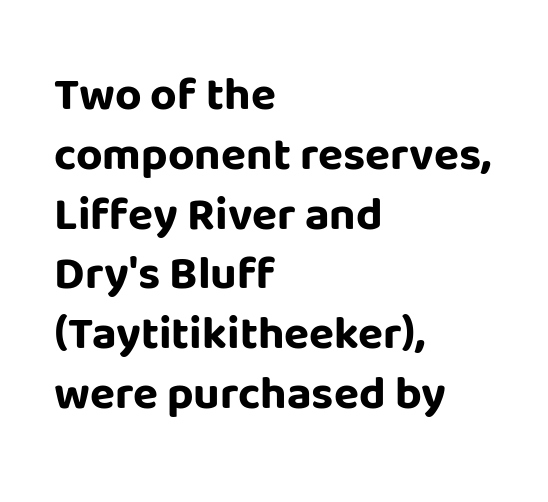
The image shows 46 px bold sans-serif type, upright; set left-aligned, normal line spacing (1.3x), normal letter spacing, not underlined; low stroke contrast and a large x-height.
